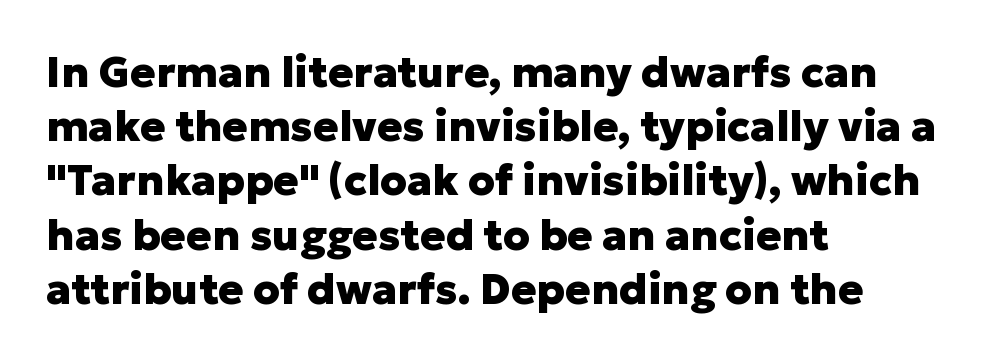
The block of text has a typical density, with ordinary space between rows. What kind of face is this? One without serifs — a sans. Each row of text sits above clean, open space. The rendering uses a bold face; every stroke is thick and dark. This rendering leaves character spacing at its baseline value. This rendering uses left alignment, leaving the right contour irregular.
